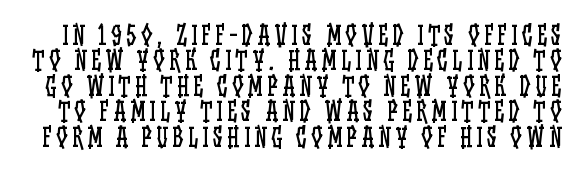
{"italic": "no", "bold": "no", "underline": "no", "line_spacing": "tight", "line_spacing_ratio": 1.02, "glyph_px": 25}
